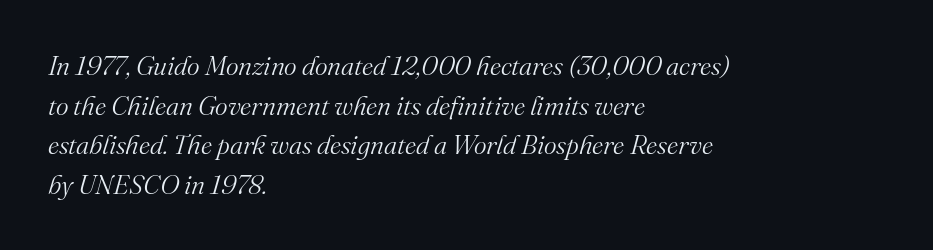
{"italic": "yes", "lean": "right", "slant_degrees": 16, "bold": "no", "underline": "no", "align": "left", "line_spacing": "normal", "line_spacing_ratio": 1.47, "letter_spacing": "normal", "letter_spacing_em": 0.0, "glyph_px": 27}
